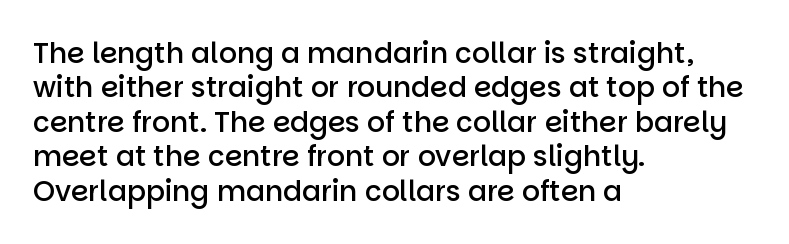
Caption: semibold face, moderately heavy strokes. The rag falls on the right side of this text block. This rendering features lettering with no underline. Typographically, this falls in the sans-serif category. Tracking here is standard; glyphs follow each other at the usual distance.
